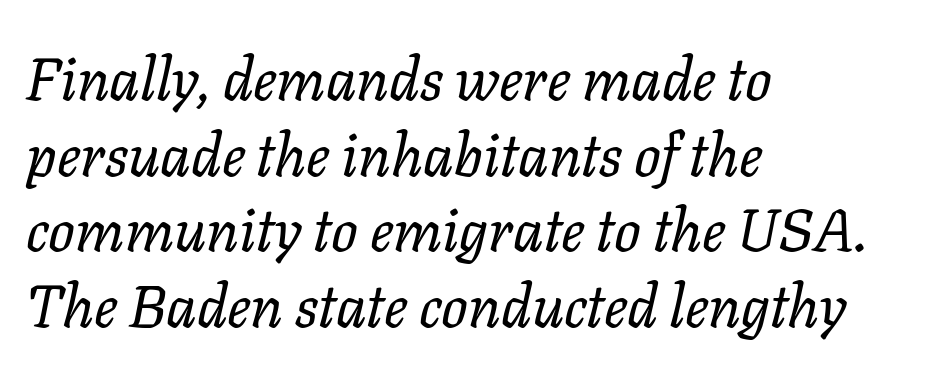
{"italic": "yes", "lean": "right", "slant_degrees": 11, "bold": "no", "weight": "regular", "width": "normal", "stroke_contrast": "low", "x_height": "medium", "monospaced": "no", "underline": "no", "align": "left", "line_spacing": "normal", "line_spacing_ratio": 1.28, "letter_spacing": "normal", "letter_spacing_em": 0.0, "glyph_px": 59}
